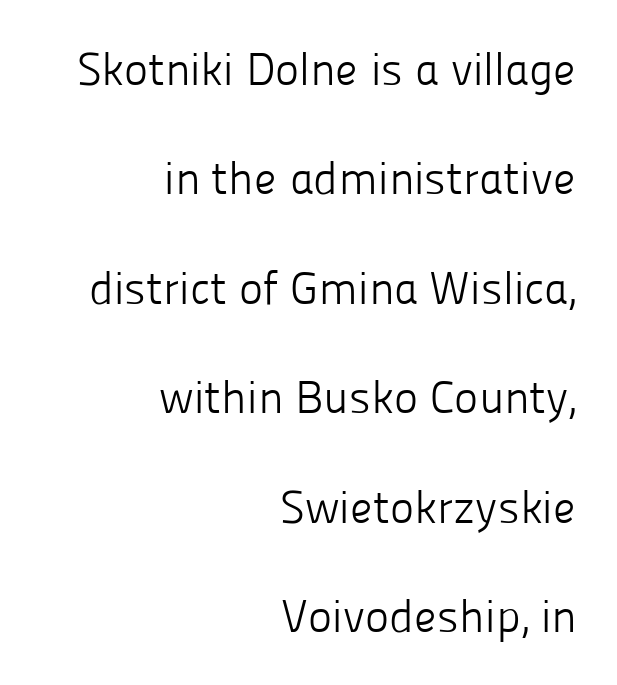
Q: Is the text bold? A: No.
Q: Is the text italic (slanted)? A: No, it is upright.
Q: Is the typeface a serif or a sans-serif typeface? A: Sans-serif.
Q: Is the text underlined? A: No.
Q: How is the paragraph aligned? A: Right-aligned.
Q: Is the spacing between letters normal or unusually wide? A: Normal.
Q: Is the spacing between lines tight, normal or loose? A: Loose.
Q: Width (condensed, normal, or wide)? A: Normal.
Q: Stroke contrast? A: Low.
Q: x-height? A: Medium.
Q: Monospaced? A: No.
